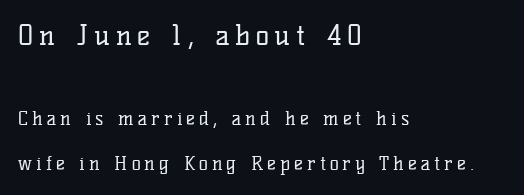
Q: Is the text bold? A: No.
Q: Is the text italic (slanted)? A: No, it is upright.
Q: Is the typeface a serif or a sans-serif typeface? A: Serif.
Q: Is the text underlined? A: No.
Q: How is the paragraph aligned? A: Left-aligned.
Q: Is the spacing between letters normal or unusually wide? A: Unusually wide.
Q: Is the spacing between lines tight, normal or loose? A: Loose.
Q: Which block of text is set in a larger size, the first (top) or the second (bottom)? A: The first (top) one.
Q: Width (condensed, normal, or wide)? A: Normal.
Q: Stroke contrast? A: Low.
Q: x-height? A: Medium.
Q: Monospaced? A: No.
